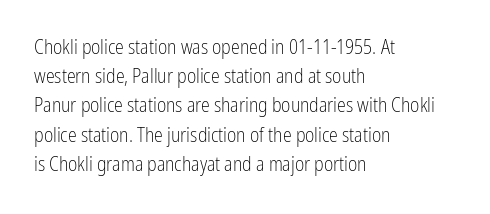
The image shows 20 px text type, upright; set left-aligned, normal line spacing (1.46x), normal letter spacing, not underlined.
